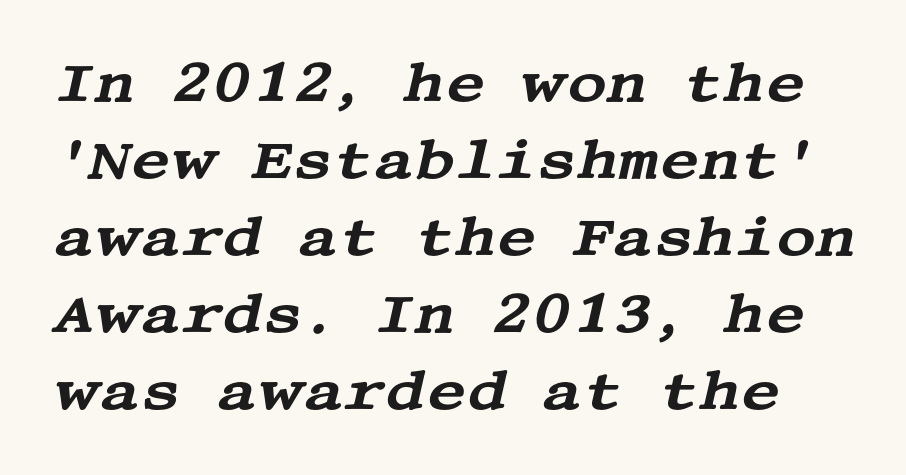
Any mark beneath the type? The region is blank. Notice how the stems are inclined rather than vertical — that's the hallmark of italics. This rendering employs a face with finishing strokes, i.e., a serif. The rendering keeps characters at their native spacing.
